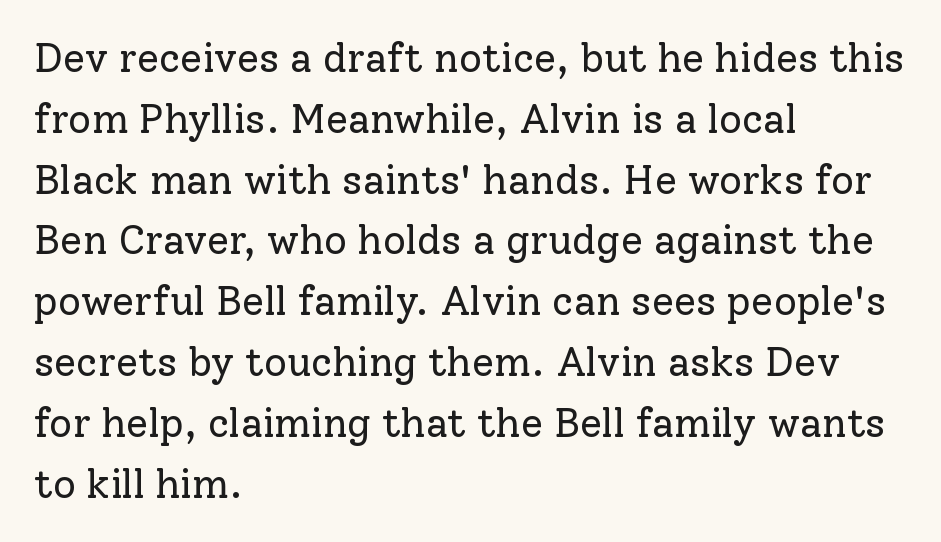
{"serif": "yes", "italic": "no", "bold": "no", "weight": "regular", "width": "normal", "stroke_contrast": "low", "x_height": "medium", "monospaced": "no", "underline": "no", "align": "left", "line_spacing": "normal", "line_spacing_ratio": 1.52, "letter_spacing": "normal", "letter_spacing_em": 0.0, "glyph_px": 40}
